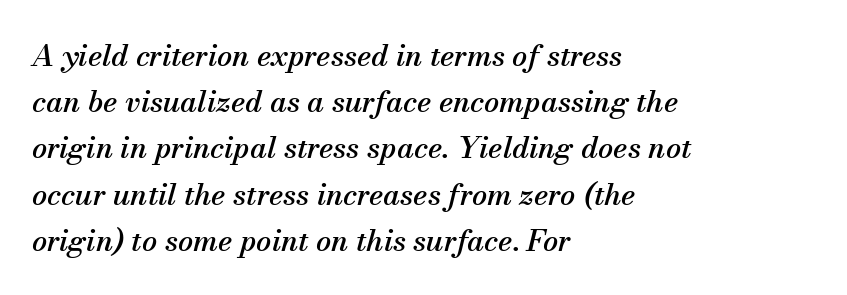
The image shows 30 px serif type, italic (leaning right); set left-aligned, normal line spacing (1.54x), normal letter spacing, not underlined; medium stroke contrast and a small x-height.
